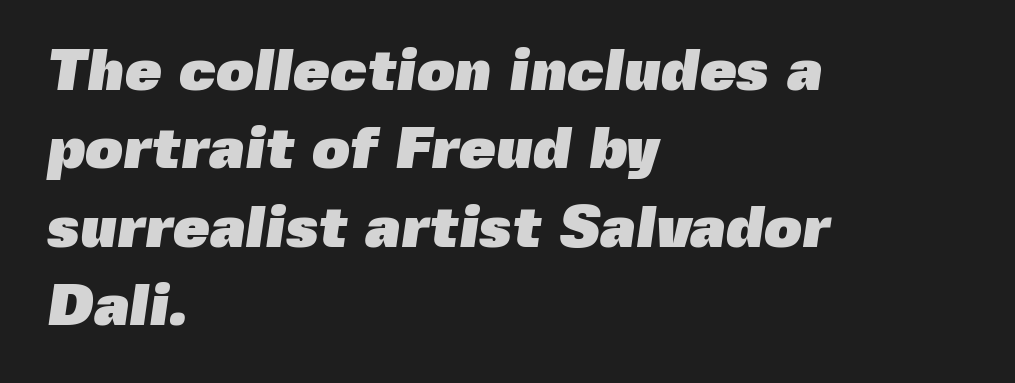
The image shows 59 px heavy sans-serif type; set left-aligned, normal line spacing (1.33x), normal letter spacing, not underlined; a medium x-height.
